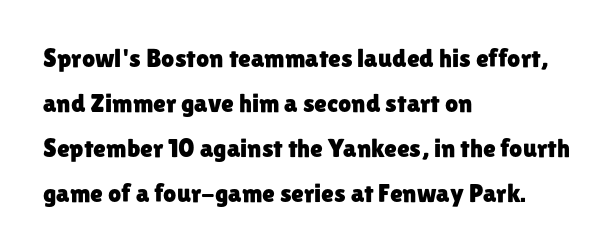
The image shows 26 px text type, upright; set left-aligned, line spacing 1.73x, normal letter spacing, not underlined.
